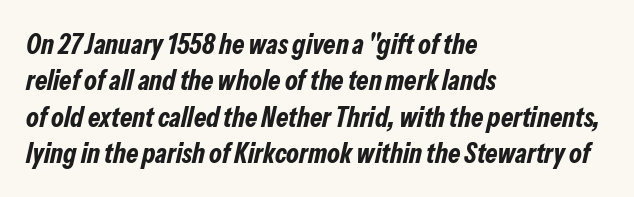
No word sits above an underline. Looks like regular typesetting: each glyph gets only the width it needs. The rendering uses a moderate line-height, typical for paragraphs. The tracking reads as untouched default to a designer's eye. A dark, heavy texture on the line: the type is bold. Style check: oblique.
